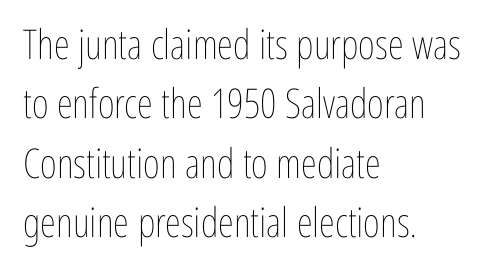
The image shows 41 px thin, condensed type, upright; set left-aligned, normal line spacing (1.45x), normal letter spacing, not underlined; low stroke contrast and a medium x-height.
